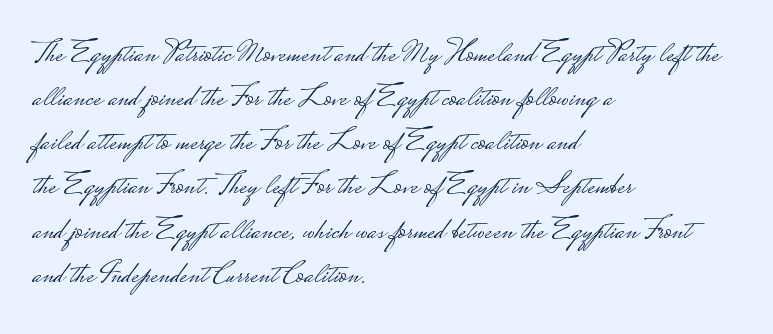
Line spacing here is normal. The letterforms sit at book weight or below. Reading down the block, your eye returns to a fixed left position each line. Is this a fixed-width face? No — the glyphs have proportional, varying widths.
